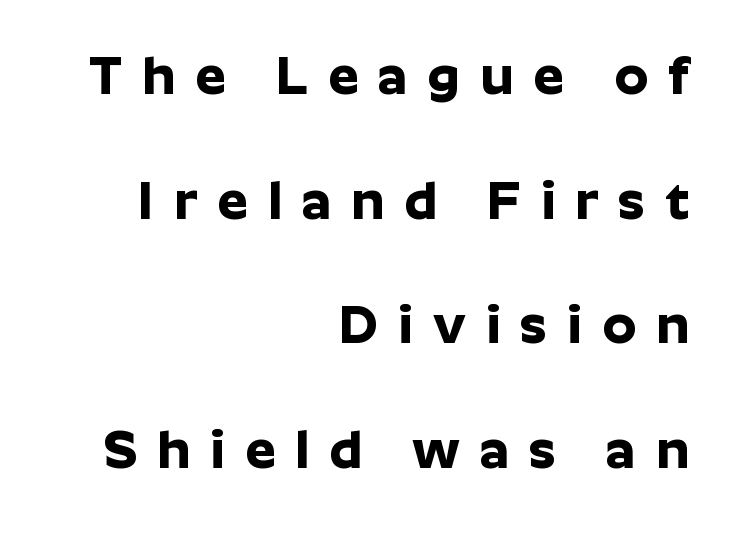
{"serif": "no", "italic": "no", "bold": "yes", "weight": "bold", "width": "normal", "stroke_contrast": "low", "x_height": "medium", "monospaced": "no", "underline": "no", "align": "right", "line_spacing": "loose", "line_spacing_ratio": 2.31, "letter_spacing": "wide", "letter_spacing_em": 0.37, "glyph_px": 54}
